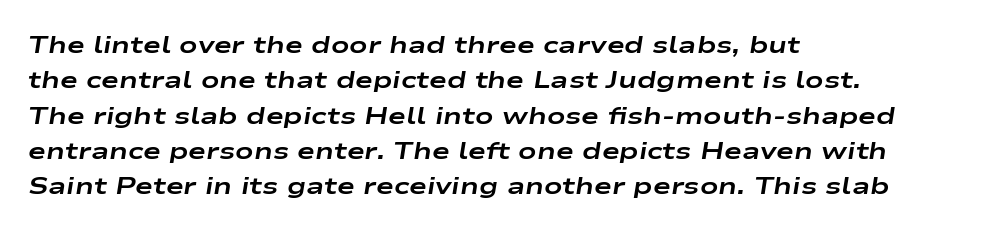
{"italic": "yes", "lean": "right", "slant_degrees": 9, "bold": "yes", "underline": "no", "align": "left", "line_spacing": "normal", "line_spacing_ratio": 1.47, "letter_spacing": "normal", "letter_spacing_em": 0.0, "glyph_px": 24}
